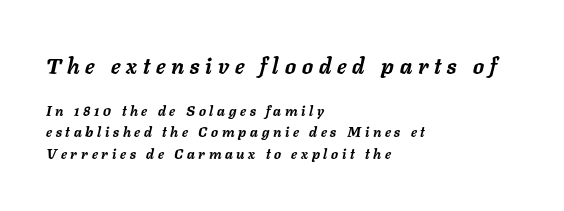
{"italic": "yes", "lean": "right", "slant_degrees": 11, "bold": "yes", "underline": "no", "align": "left", "line_spacing": "normal", "line_spacing_ratio": 1.55, "letter_spacing": "wide", "letter_spacing_em": 0.27, "larger_block": "first", "size_ratio": 1.57, "glyph_px": 22}
